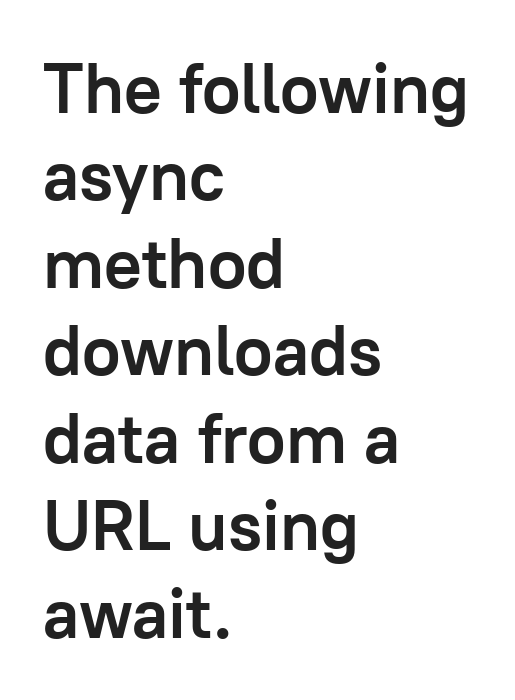
The image shows 70 px semibold sans-serif type, upright; set left-aligned, normal line spacing (1.25x), normal letter spacing, not underlined; low stroke contrast and a medium x-height.
